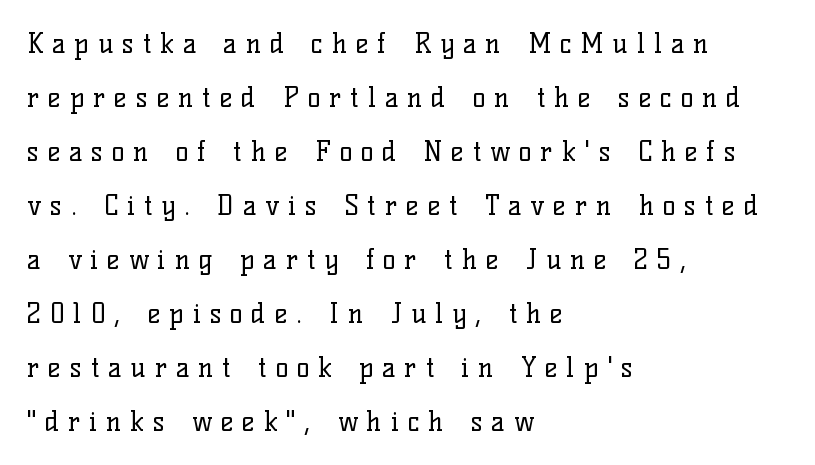
The image shows 27 px text type, upright; set left-aligned, loose line spacing (2.0x), unusually wide letter spacing (+0.33 em), not underlined.
